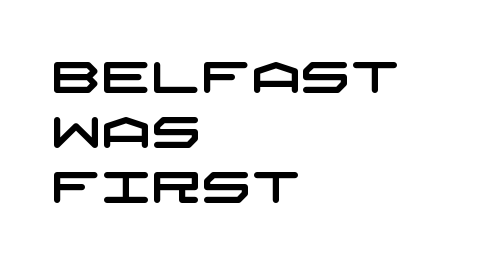
{"serif": "no", "width": "wide", "stroke_contrast": "low", "x_height": "large", "underline": "no", "align": "left", "line_spacing": "normal", "line_spacing_ratio": 1.25, "letter_spacing": "normal", "letter_spacing_em": 0.0, "glyph_px": 44}
